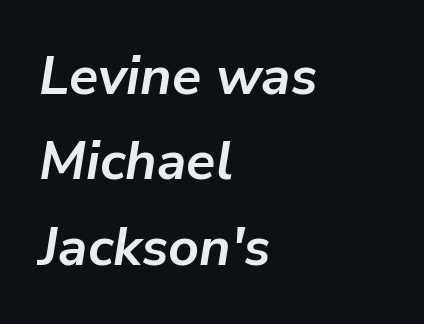
Q: Is the text bold? A: Yes.
Q: Is the text italic (slanted)? A: Yes, it leans right by about 9 degrees.
Q: Is the text underlined? A: No.
Q: How is the paragraph aligned? A: Left-aligned.
Q: Is the spacing between letters normal or unusually wide? A: Normal.
Q: Is the spacing between lines tight, normal or loose? A: Normal.
Q: Width (condensed, normal, or wide)? A: Normal.
Q: Stroke contrast? A: Low.
Q: x-height? A: Medium.
Q: Monospaced? A: No.
